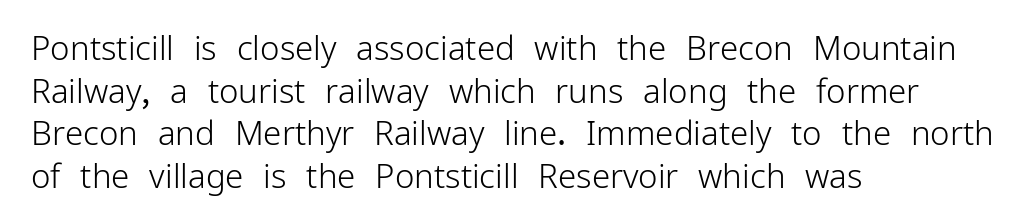
The image shows 33 px light sans-serif type, upright; set left-aligned, normal line spacing (1.29x), normal letter spacing, not underlined; low stroke contrast and a medium x-height.
